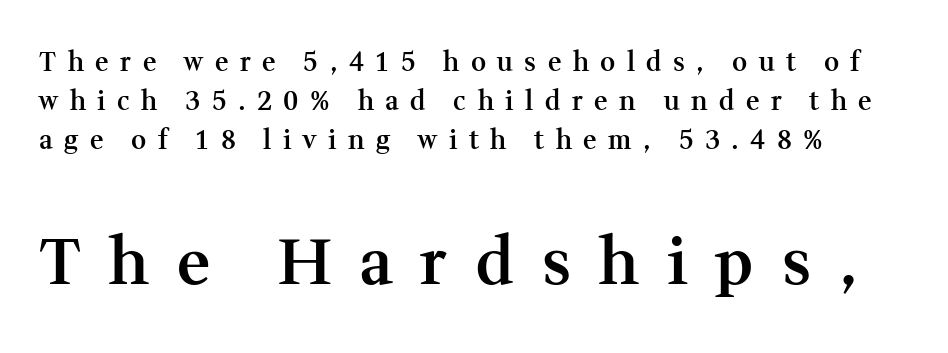
Q: Is the text bold? A: Semi-bold.
Q: Is the text italic (slanted)? A: No, it is upright.
Q: Is the typeface a serif or a sans-serif typeface? A: Serif.
Q: Is the text underlined? A: No.
Q: Is the spacing between letters normal or unusually wide? A: Unusually wide.
Q: Is the spacing between lines tight, normal or loose? A: Normal.
Q: Which block of text is set in a larger size, the first (top) or the second (bottom)? A: The second (bottom) one.
Q: Width (condensed, normal, or wide)? A: Normal.
Q: Stroke contrast? A: Medium.
Q: x-height? A: Medium.
Q: Monospaced? A: No.
